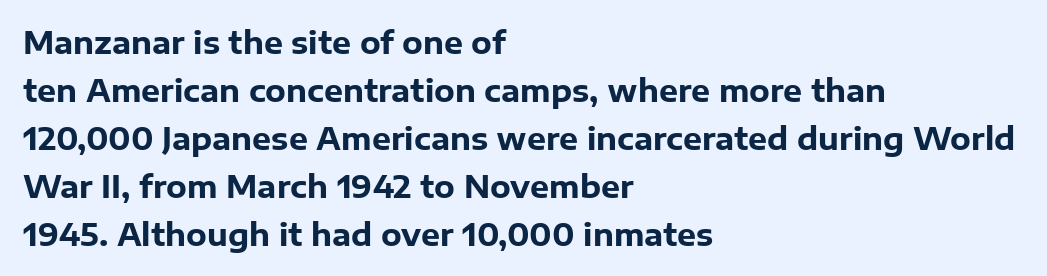
Horizontal bands of white between lines are of average thickness. Reading down the block, your eye returns to a fixed left position each line. Proportional: the letters do not fall into vertical columns. Chunky letters — that's bold for sure.
